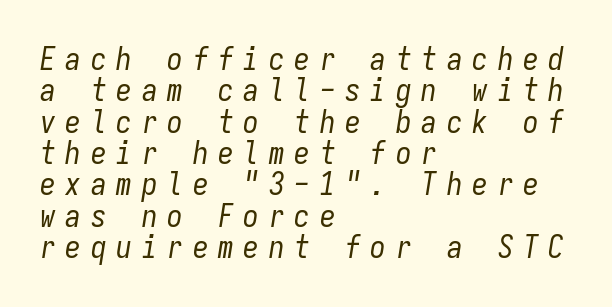
Q: Is the text bold? A: No.
Q: Is the text italic (slanted)? A: Yes, it leans right by about 9 degrees.
Q: Is the text underlined? A: No.
Q: How is the paragraph aligned? A: Left-aligned.
Q: Is the spacing between letters normal or unusually wide? A: Unusually wide.
Q: Is the spacing between lines tight, normal or loose? A: Tight.
Q: Width (condensed, normal, or wide)? A: Condensed.
Q: Stroke contrast? A: Low.
Q: x-height? A: Medium.
Q: Monospaced? A: Yes.
